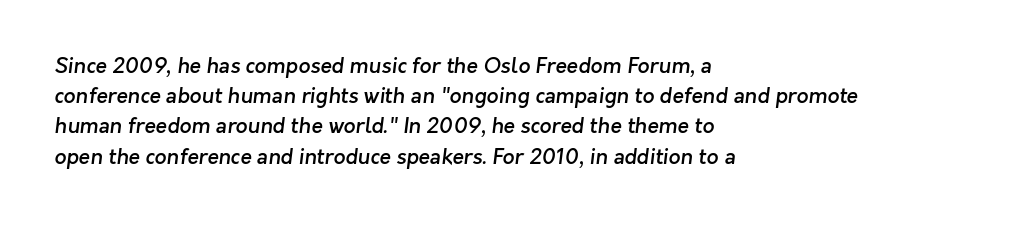
Q: Is the text bold? A: Semi-bold.
Q: Is the text underlined? A: No.
Q: How is the paragraph aligned? A: Left-aligned.
Q: Is the spacing between letters normal or unusually wide? A: Normal.
Q: Is the spacing between lines tight, normal or loose? A: Normal.
